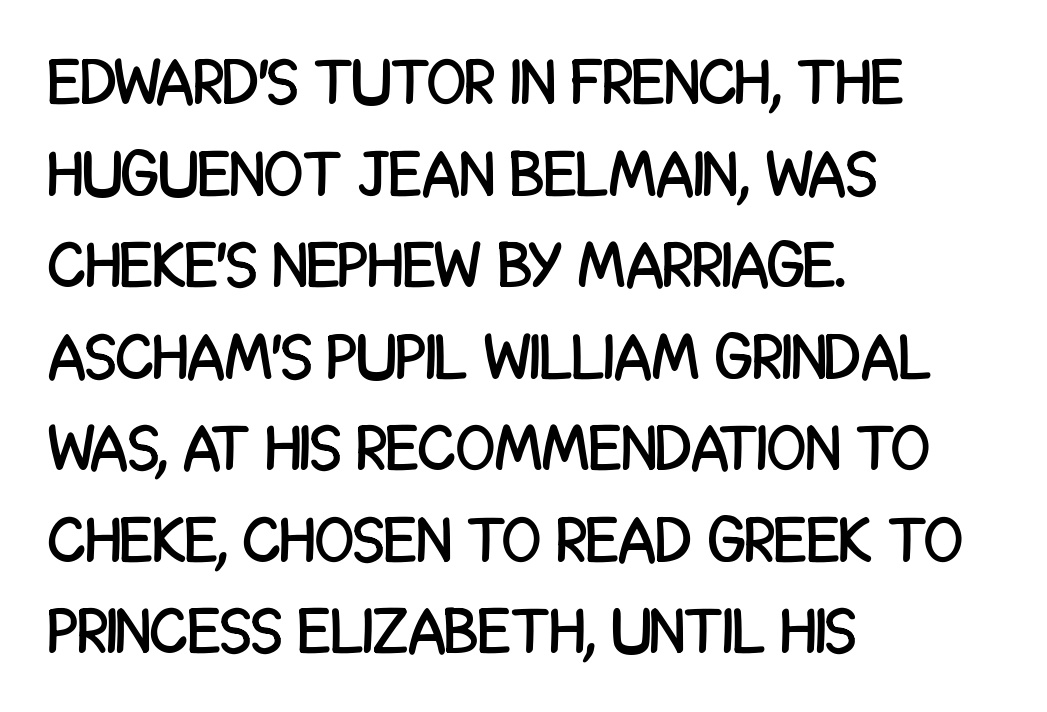
{"serif": "no", "italic": "no", "width": "condensed", "stroke_contrast": "low", "x_height": "large", "monospaced": "no", "underline": "no", "align": "left", "line_spacing": "normal", "line_spacing_ratio": 1.43, "letter_spacing": "normal", "letter_spacing_em": 0.0, "glyph_px": 64}
